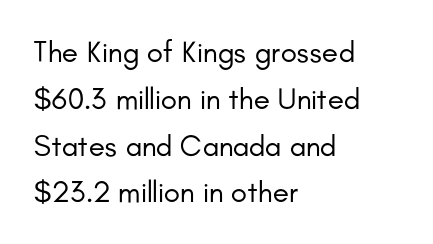
Q: Is the text bold? A: No.
Q: Is the text italic (slanted)? A: No, it is upright.
Q: Is the typeface a serif or a sans-serif typeface? A: Sans-serif.
Q: Is the text underlined? A: No.
Q: How is the paragraph aligned? A: Left-aligned.
Q: Is the spacing between letters normal or unusually wide? A: Normal.
Q: Is the spacing between lines tight, normal or loose? A: Normal.
Q: Width (condensed, normal, or wide)? A: Normal.
Q: Stroke contrast? A: Low.
Q: x-height? A: Small.
Q: Monospaced? A: No.
